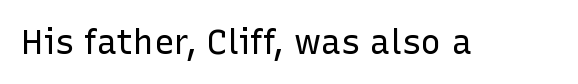
The rendering keeps characters at their native spacing. Serif or sans? Sans — the stroke terminals are bare. Heaviness? Minimal to ordinary, like unemphasized prose. This sample uses an upright cut, with every glyph sitting square on the baseline. Proportional: the letters do not fall into vertical columns. Glance below the letters and you will spot only blank space.
